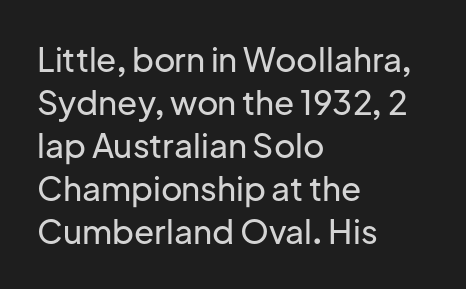
Q: Is the text italic (slanted)? A: No, it is upright.
Q: Is the typeface a serif or a sans-serif typeface? A: Sans-serif.
Q: Is the text underlined? A: No.
Q: How is the paragraph aligned? A: Left-aligned.
Q: Is the spacing between letters normal or unusually wide? A: Normal.
Q: Is the spacing between lines tight, normal or loose? A: Normal.
Q: Width (condensed, normal, or wide)? A: Normal.
Q: Stroke contrast? A: Low.
Q: x-height? A: Medium.
Q: Monospaced? A: No.
